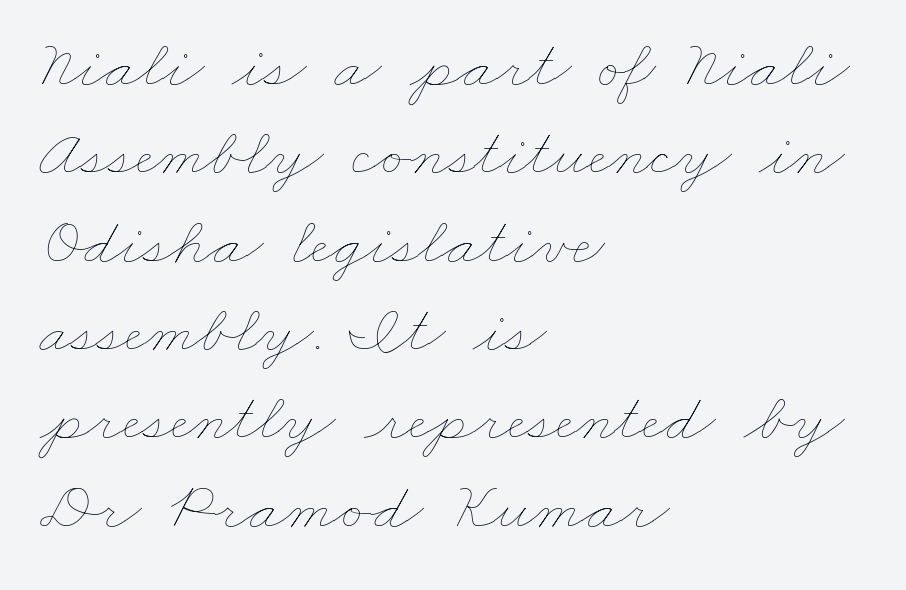
{"bold": "no", "weight": "thin", "width": "wide", "stroke_contrast": "low", "x_height": "small", "monospaced": "no", "underline": "no", "align": "left", "line_spacing": "normal", "line_spacing_ratio": 1.28, "letter_spacing": "normal", "letter_spacing_em": 0.0, "glyph_px": 69}
